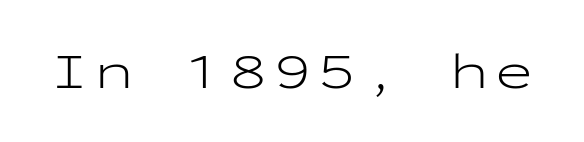
Note: no serifs on the glyphs. Posture: upright roman. The weight tops out at a normal text grade. Bare-footed words on every line. Looks like terminal output: every glyph gets an equal slot.
